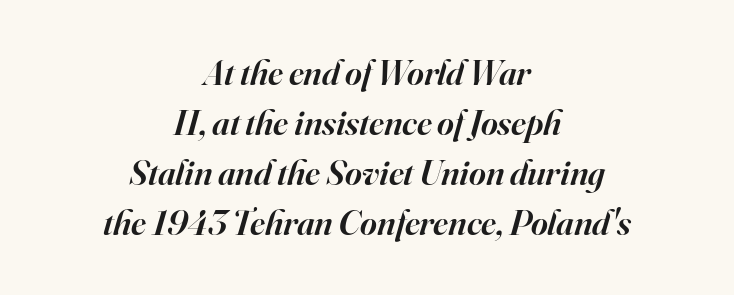
{"serif": "yes", "italic": "yes", "lean": "right", "slant_degrees": 16, "bold": "semi", "weight": "semibold", "width": "normal", "stroke_contrast": "high", "x_height": "small", "monospaced": "no", "underline": "no", "align": "center", "line_spacing": "normal", "line_spacing_ratio": 1.39, "letter_spacing": "normal", "letter_spacing_em": 0.0, "glyph_px": 36}
